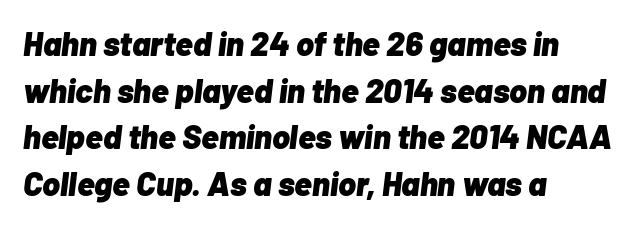
The image shows 33 px heavy type, italic (leaning right); set left-aligned, normal line spacing (1.41x), normal letter spacing, not underlined; low stroke contrast and a medium x-height.
